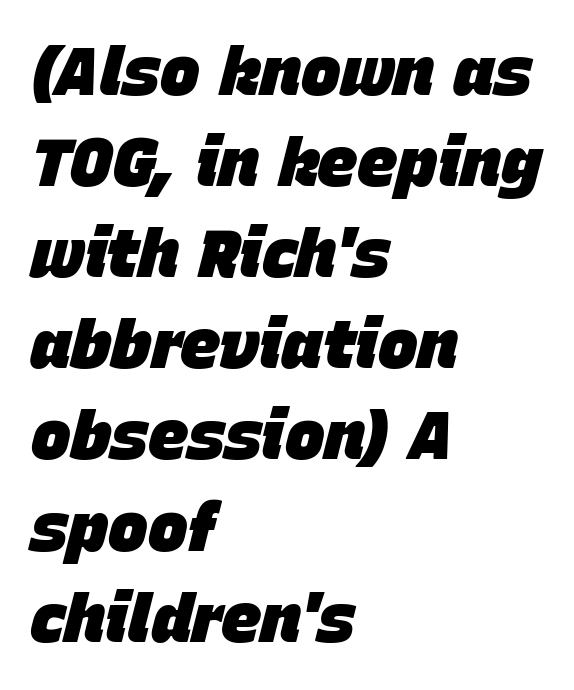
{"italic": "yes", "lean": "right", "slant_degrees": 15, "bold": "yes", "weight": "heavy", "width": "normal", "stroke_contrast": "low", "x_height": "large", "monospaced": "no", "underline": "no", "align": "left", "line_spacing": "normal", "line_spacing_ratio": 1.36, "letter_spacing": "normal", "letter_spacing_em": 0.0, "glyph_px": 67}
